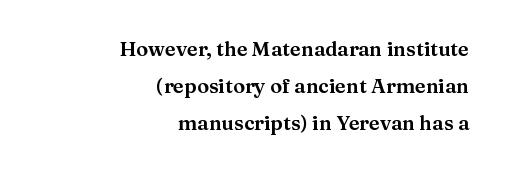
Q: Is the text italic (slanted)? A: No, it is upright.
Q: Is the text underlined? A: No.
Q: How is the paragraph aligned? A: Right-aligned.
Q: Is the spacing between letters normal or unusually wide? A: Normal.
